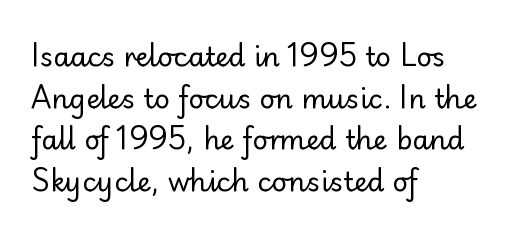
{"italic": "no", "bold": "no", "underline": "no", "align": "left", "line_spacing": "normal", "line_spacing_ratio": 1.54, "letter_spacing": "normal", "letter_spacing_em": 0.0, "glyph_px": 27}
